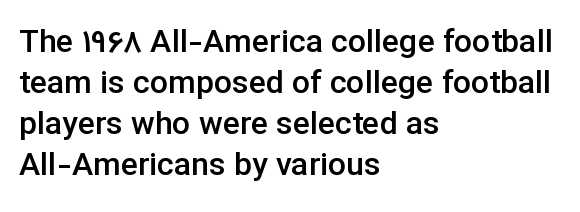
Q: Is the text bold? A: Semi-bold.
Q: Is the text italic (slanted)? A: No, it is upright.
Q: Is the typeface a serif or a sans-serif typeface? A: Sans-serif.
Q: Is the text underlined? A: No.
Q: How is the paragraph aligned? A: Left-aligned.
Q: Is the spacing between letters normal or unusually wide? A: Normal.
Q: Is the spacing between lines tight, normal or loose? A: Normal.
Q: Width (condensed, normal, or wide)? A: Normal.
Q: Stroke contrast? A: Low.
Q: x-height? A: Medium.
Q: Monospaced? A: No.
